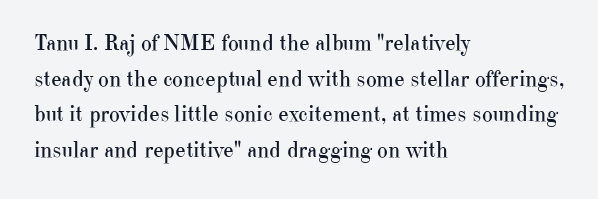
Baseline-to-baseline distance is the conventional proportion of letter height. The passage is arranged the way most books set body copy — flush left. The glyphs are unaccompanied by any horizontal stroke below them. The gaps between neighbouring characters are ordinary and unremarkable.
